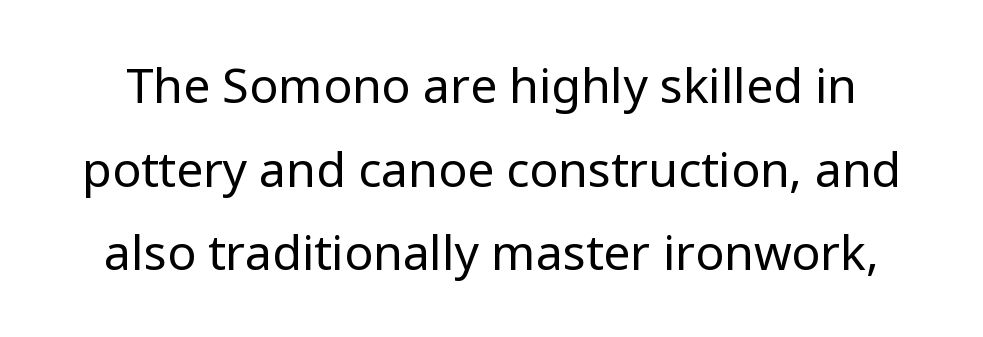
The image shows 48 px regular-weight sans-serif type, upright; set line spacing 1.74x, normal letter spacing, not underlined; low stroke contrast and a medium x-height.
